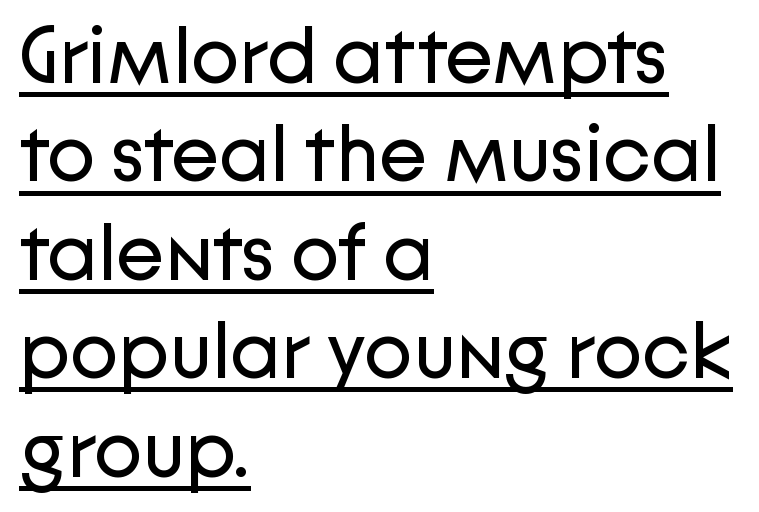
{"serif": "no", "italic": "no", "bold": "no", "weight": "regular", "width": "normal", "stroke_contrast": "low", "x_height": "medium", "monospaced": "no", "underline": "yes", "align": "left", "line_spacing_ratio": 1.23, "letter_spacing": "normal", "letter_spacing_em": 0.0, "glyph_px": 80}
